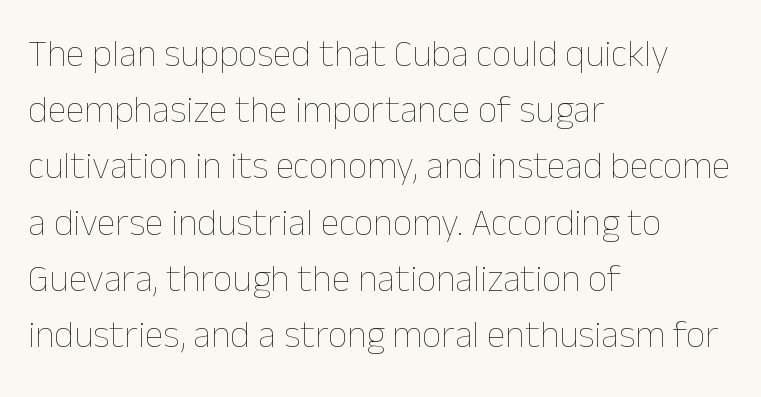
Q: Is the text bold? A: No.
Q: Is the text italic (slanted)? A: No, it is upright.
Q: Is the text underlined? A: No.
Q: How is the paragraph aligned? A: Left-aligned.
Q: Is the spacing between letters normal or unusually wide? A: Normal.
Q: Is the spacing between lines tight, normal or loose? A: Normal.
Q: Width (condensed, normal, or wide)? A: Normal.
Q: Stroke contrast? A: Low.
Q: x-height? A: Medium.
Q: Monospaced? A: No.
